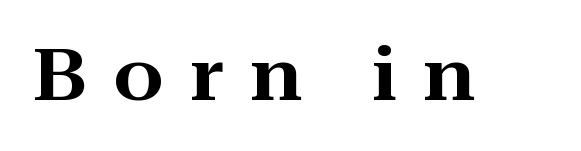
This rendering widens character spacing well past its baseline value. The rendering shows small feet on the letterforms — a serif design. Is there any slant? The stems are plumb. Glance below the letters and you will spot only blank space. The face used here is proportionally spaced, like ordinary book or web type.
